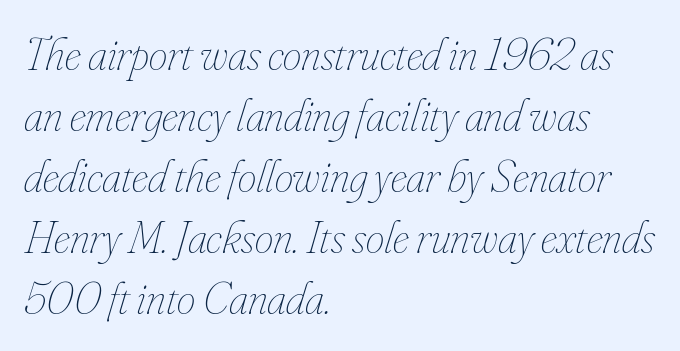
The image shows 47 px thin, condensed type, italic (leaning right); set left-aligned, normal line spacing (1.3x), normal letter spacing, not underlined; low stroke contrast and a small x-height.
